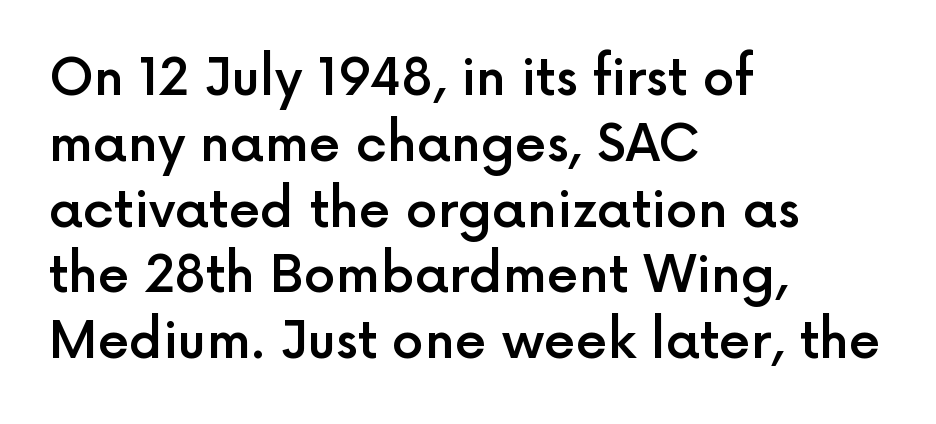
{"serif": "no", "italic": "no", "bold": "semi", "weight": "semibold", "width": "normal", "x_height": "medium", "monospaced": "no", "underline": "no", "align": "left", "line_spacing": "normal", "line_spacing_ratio": 1.29, "letter_spacing": "normal", "letter_spacing_em": 0.0, "glyph_px": 51}
